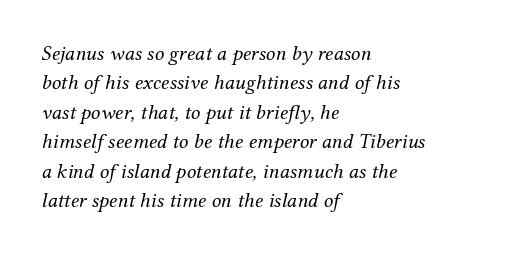
Compared with ordinary roman type, these characters are visibly tilted. Tracking here is standard; glyphs follow each other at the usual distance. Words float on clear page, feet unadorned. These lines sit exactly where default settings would place them.
